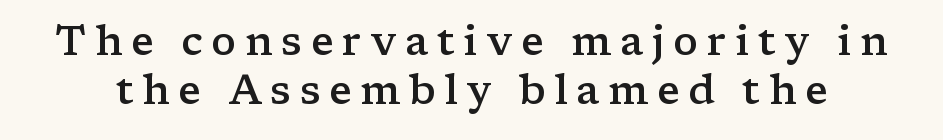
The image shows 41 px semibold, wide serif type, upright; set line spacing 1.2x, unusually wide letter spacing (+0.21 em), not underlined; low stroke contrast and a medium x-height.
